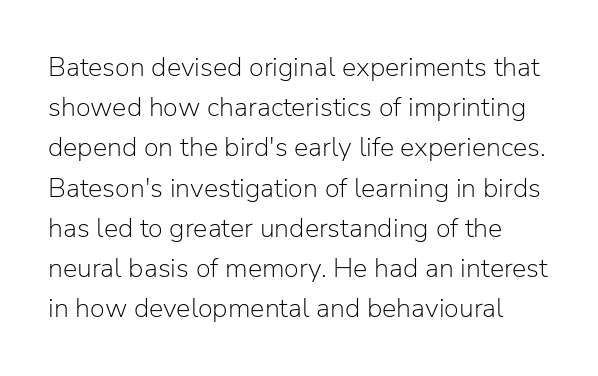
The image shows 27 px text type, upright; set normal line spacing (1.49x), normal letter spacing, not underlined.
